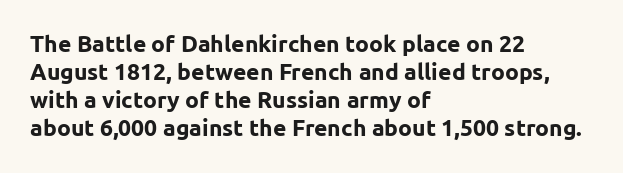
The image shows 23 px bold type, upright; set left-aligned, line spacing 1.22x, normal letter spacing, not underlined.
